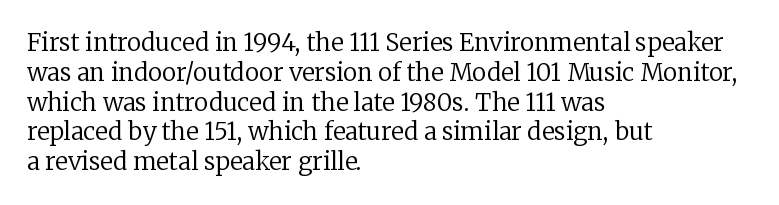
If you drew a line through each stem, it would be perfectly vertical. Tracking value appears to be zero — textbook default spacing. The rag falls on the right side of this text block. The face looks like a standard text weight, possibly lighter. The string is rendered with underlining switched off.
